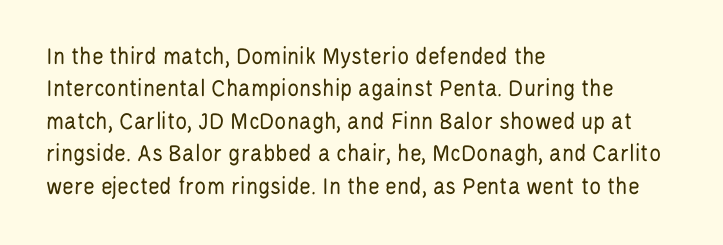
The image shows 25 px text type, upright; set left-aligned, normal line spacing (1.3x), normal letter spacing, not underlined.
